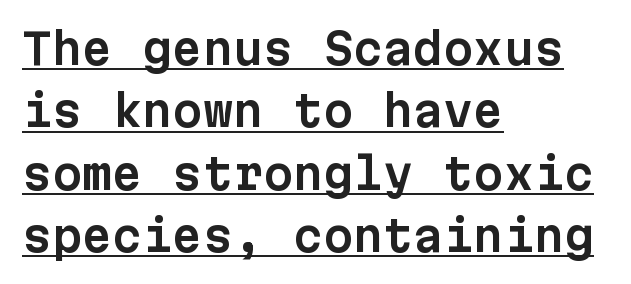
{"serif": "no", "italic": "no", "width": "normal", "stroke_contrast": "low", "x_height": "medium", "monospaced": "yes", "underline": "yes", "align": "left", "line_spacing": "normal", "line_spacing_ratio": 1.45, "letter_spacing": "normal", "letter_spacing_em": 0.0, "glyph_px": 43}
